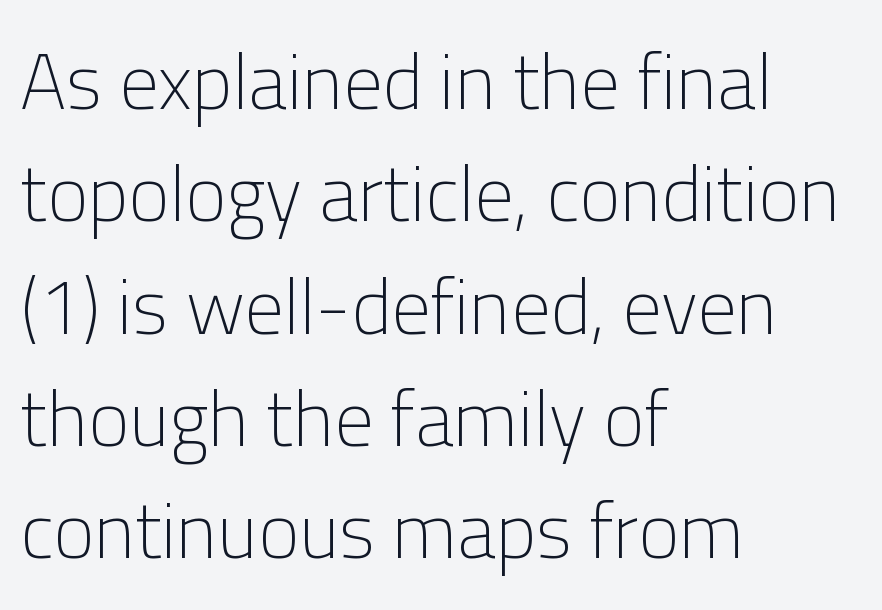
All the whitespace from short lines collects on the right. Upright lettering throughout. Letterform terminals end flat and unadorned throughout the passage. These glyphs show unthickened strokes, regular width or finer.
